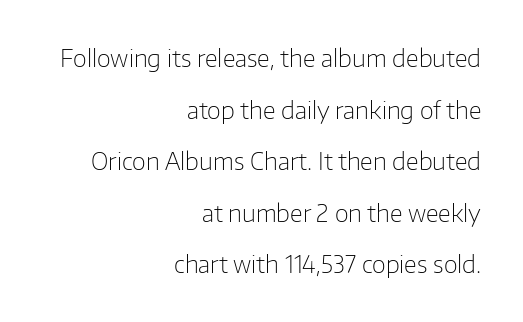
Q: Is the text bold? A: No.
Q: Is the text italic (slanted)? A: No, it is upright.
Q: Is the text underlined? A: No.
Q: How is the paragraph aligned? A: Right-aligned.
Q: Is the spacing between letters normal or unusually wide? A: Normal.
Q: Is the spacing between lines tight, normal or loose? A: Loose.
